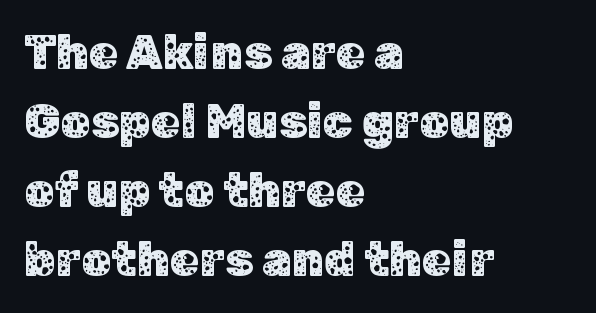
{"serif": "no", "italic": "no", "width": "normal", "stroke_contrast": "low", "x_height": "medium", "monospaced": "no", "underline": "no", "align": "left", "line_spacing": "normal", "line_spacing_ratio": 1.44, "letter_spacing": "normal", "letter_spacing_em": 0.0, "glyph_px": 48}
